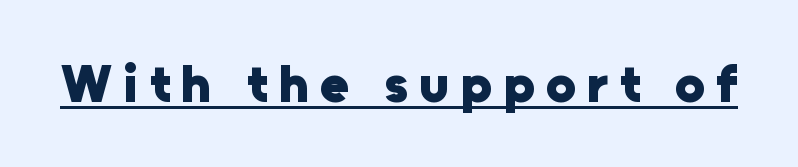
Q: Is the text bold? A: Yes.
Q: Is the text italic (slanted)? A: No, it is upright.
Q: Is the typeface a serif or a sans-serif typeface? A: Sans-serif.
Q: Is the text underlined? A: Yes.
Q: Is the spacing between letters normal or unusually wide? A: Unusually wide.
Q: Width (condensed, normal, or wide)? A: Normal.
Q: Stroke contrast? A: Low.
Q: x-height? A: Medium.
Q: Monospaced? A: No.
